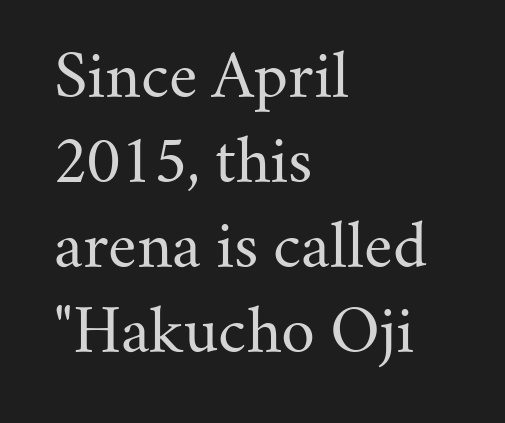
The image shows 59 px regular-weight serif type, upright; set left-aligned, normal line spacing (1.44x), normal letter spacing, not underlined; medium stroke contrast and a small x-height.
